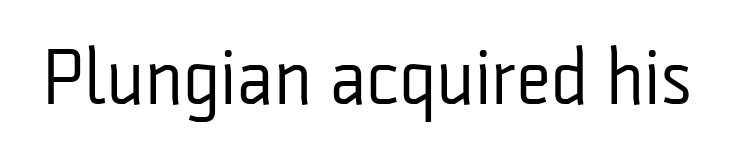
Letter spacing: default. Ascenders rise straight up at ninety degrees. Character widths vary here, with narrow letters taking less room than wide ones. The typeface has the unassuming heft of standard copy or less. The font family rendered here belongs to the sans-serif group.
